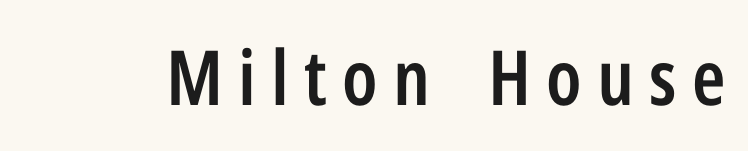
How are the letters spaced? Widely, with obvious added tracking. The letters stand upright; this is a roman face. Grotesque or geometric, the face here clearly has no serifs. No word sits above an underline. Does the weight exceed regular? Yes, but only to semibold. The letters advance in unequal steps, a hallmark of proportional type.
